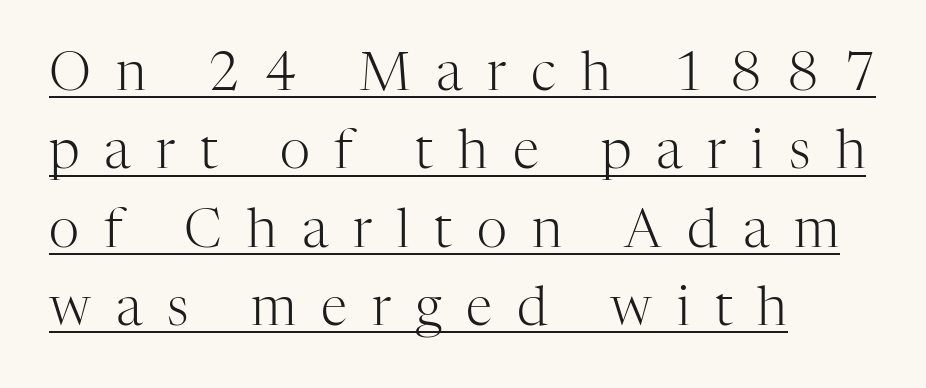
Type style note: has serifs. Is there much room between lines? A standard amount, neither cramped nor airy. Looks like regular typesetting: each glyph gets only the width it needs. The type sits square on the baseline with zero lean. Compared with a centered layout, this one pins lines to the left instead.
